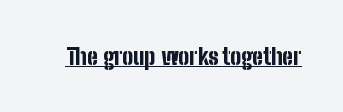
The image shows 23 px bold type, upright; set normal letter spacing, underlined.
